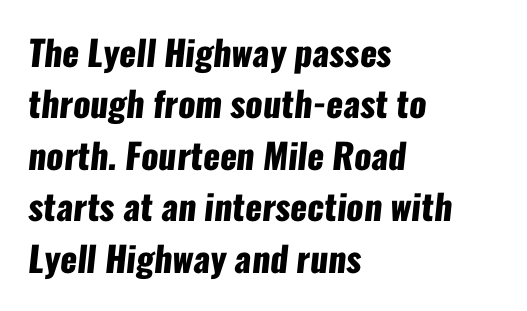
The image shows 35 px heavy, condensed sans-serif type; set left-aligned, normal line spacing (1.47x), normal letter spacing, not underlined; low stroke contrast and a medium x-height.
